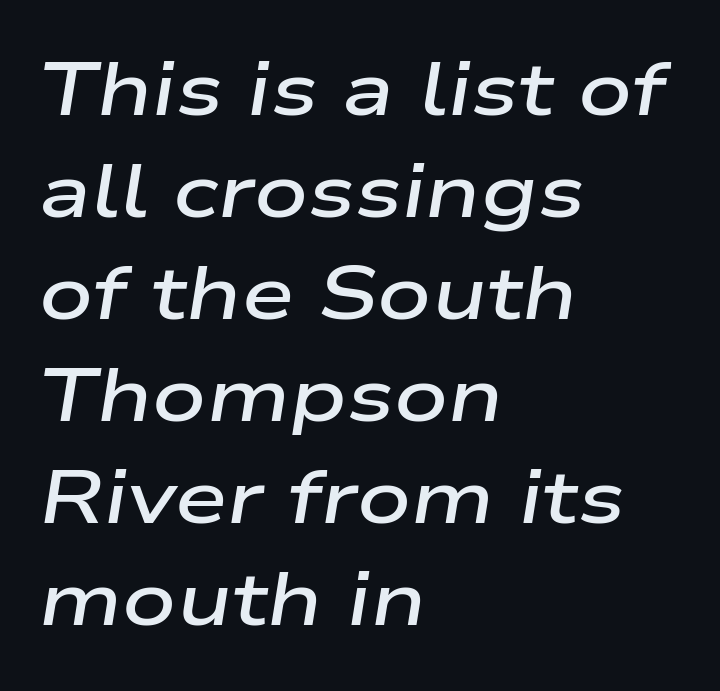
Compared with typical body copy, the letter spacing here is the same. These lines sit exactly where default settings would place them. A semibold gives these letters moderate extra thickness, short of bold. Character widths vary here, with narrow letters taking less room than wide ones. Underline: absent.
